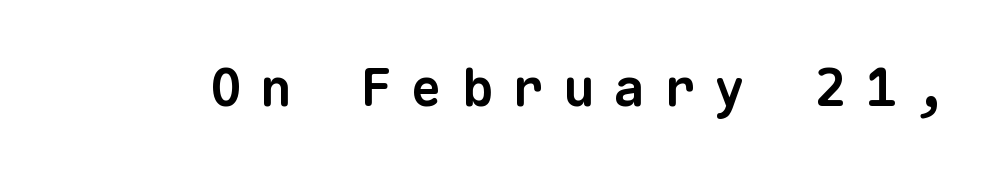
The image shows 52 px bold sans-serif type, monospaced; set unusually wide letter spacing (+0.37 em), not underlined; low stroke contrast and a medium x-height.
